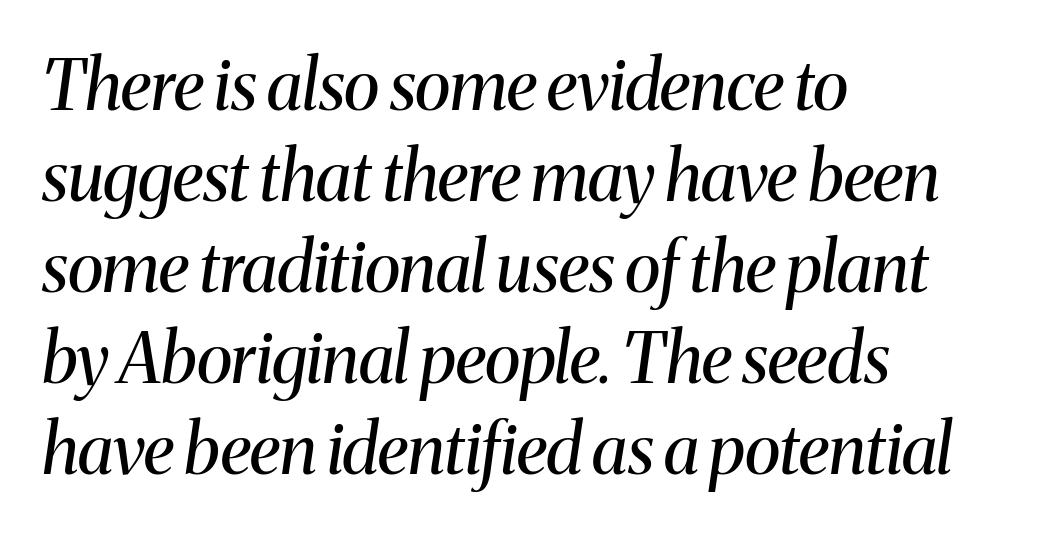
The image shows 69 px regular-weight serif type, italic (leaning right); set left-aligned, normal line spacing (1.32x), normal letter spacing, not underlined; medium stroke contrast and a medium x-height.
